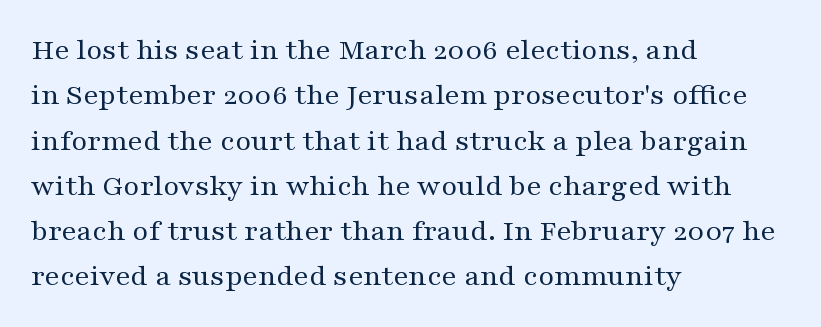
Proportional: the letters do not fall into vertical columns. Compared with typical paragraphs, the rows here are spaced about the same. Short note: letters normally spaced. Compared with a centered layout, this one pins lines to the left instead.
